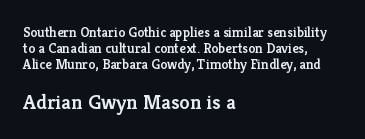
Q: Is the text bold? A: Semi-bold.
Q: Is the text italic (slanted)? A: No, it is upright.
Q: Is the text underlined? A: No.
Q: How is the paragraph aligned? A: Left-aligned.
Q: Is the spacing between letters normal or unusually wide? A: Normal.
Q: Is the spacing between lines tight, normal or loose? A: Tight.
Q: Which block of text is set in a larger size, the first (top) or the second (bottom)? A: The second (bottom) one.
